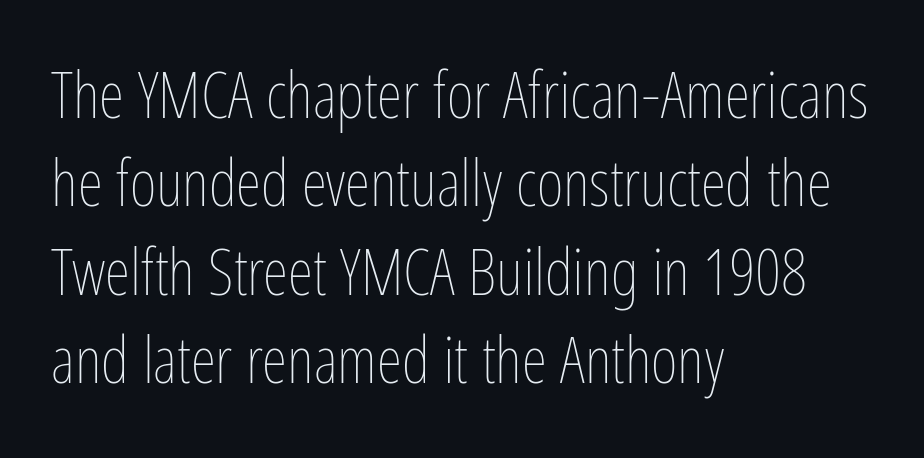
Bold? No — there's no thickening of the strokes. Here the glyphs are tracked normally, forming tight word shapes. Rows of type keep a routine distance in the vertical direction. The specimen reads as upright at a glance.
